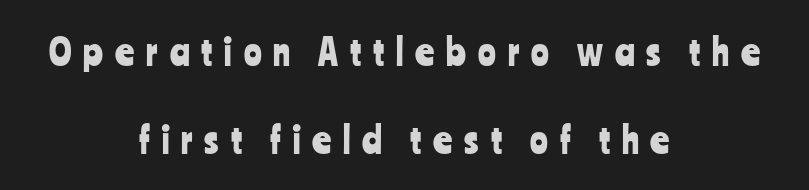
Q: Is the text italic (slanted)? A: No, it is upright.
Q: Is the typeface a serif or a sans-serif typeface? A: Sans-serif.
Q: Is the text underlined? A: No.
Q: How is the paragraph aligned? A: Centered.
Q: Is the spacing between letters normal or unusually wide? A: Unusually wide.
Q: Is the spacing between lines tight, normal or loose? A: Loose.
Q: Width (condensed, normal, or wide)? A: Condensed.
Q: Stroke contrast? A: Low.
Q: x-height? A: Medium.
Q: Monospaced? A: No.
